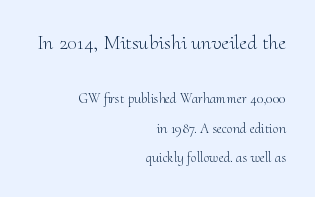
The image shows 21 px text type, upright; set right-aligned, loose line spacing (2.11x), normal letter spacing, not underlined; the first (top) block is 1.5x larger.
